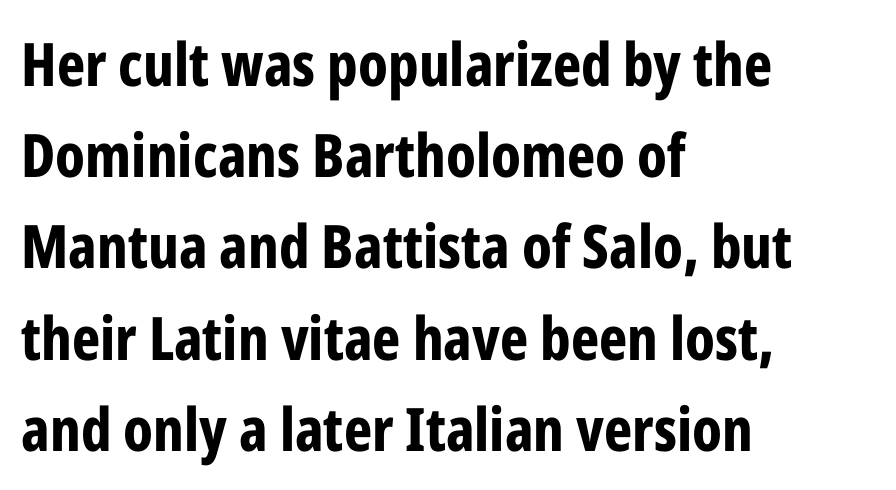
The image shows 60 px bold, condensed sans-serif type, upright; set left-aligned, normal line spacing (1.52x), normal letter spacing, not underlined; low stroke contrast and a medium x-height.
